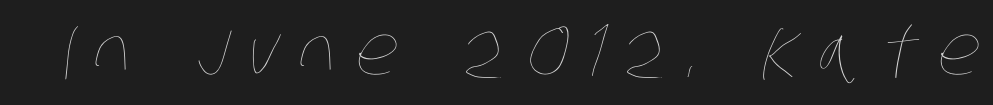
The image shows 68 px thin, condensed type; set unusually wide letter spacing (+0.27 em), not underlined; low stroke contrast and a large x-height.
